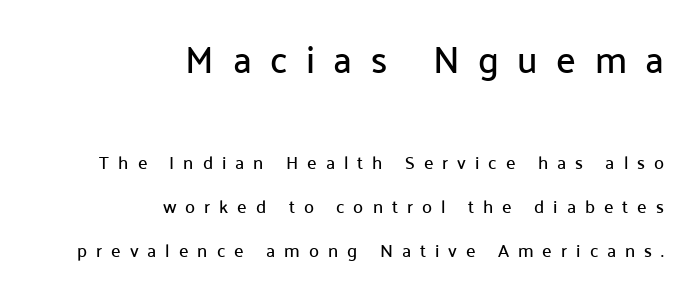
{"serif": "no", "italic": "no", "width": "normal", "stroke_contrast": "low", "x_height": "medium", "monospaced": "no", "underline": "no", "align": "right", "line_spacing": "loose", "line_spacing_ratio": 2.46, "letter_spacing": "wide", "letter_spacing_em": 0.5, "larger_block": "first", "size_ratio": 2.06, "glyph_px": 37}
